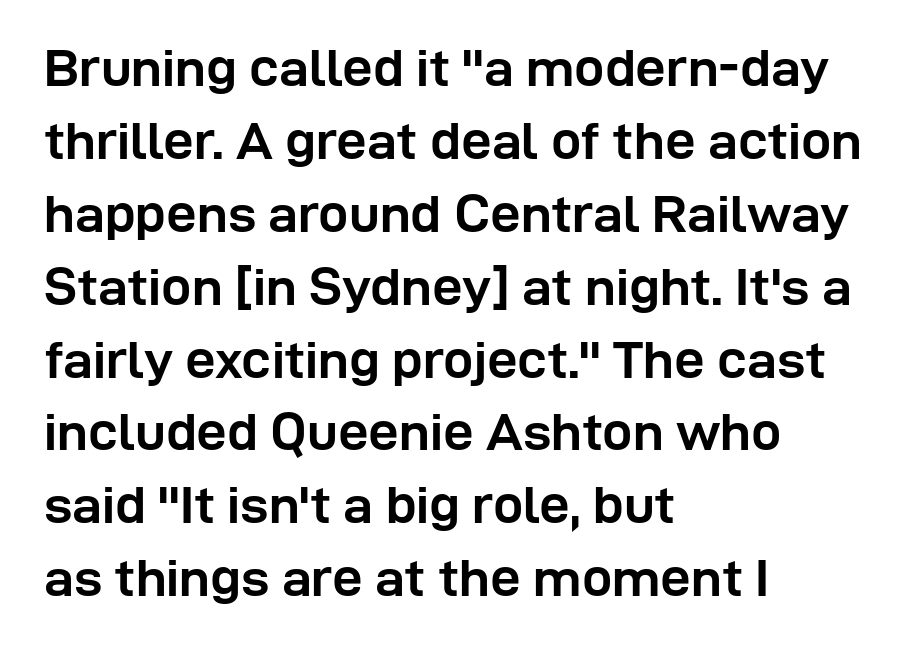
{"serif": "no", "italic": "no", "bold": "yes", "weight": "semibold", "width": "normal", "stroke_contrast": "low", "x_height": "medium", "monospaced": "no", "underline": "no", "align": "left", "line_spacing": "normal", "line_spacing_ratio": 1.35, "letter_spacing": "normal", "letter_spacing_em": 0.0, "glyph_px": 54}
